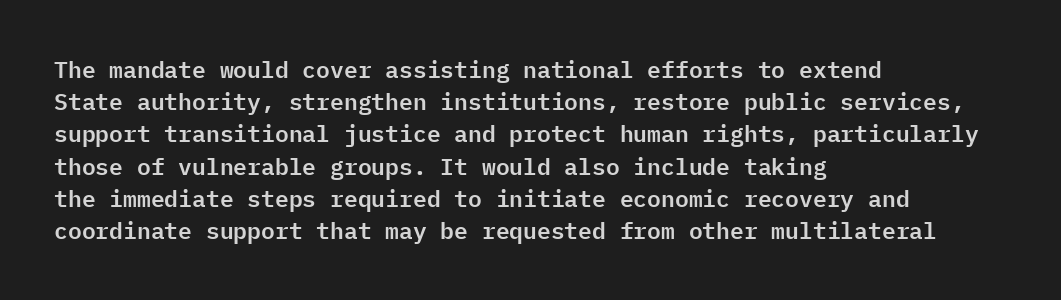
Does the leading feel generous? No, just average. The paragraph shown leans on its left margin. The string is rendered with underlining switched off. Here the glyphs are tracked normally, forming tight word shapes. The font's upright variant was chosen for this text.
